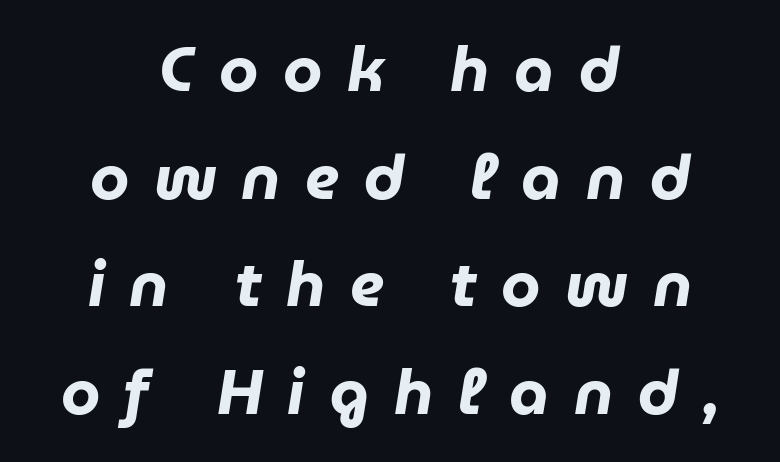
{"italic": "yes", "lean": "right", "slant_degrees": 9, "bold": "yes", "weight": "heavy", "width": "normal", "stroke_contrast": "low", "x_height": "medium", "monospaced": "no", "underline": "no", "align": "center", "line_spacing_ratio": 1.71, "letter_spacing": "wide", "letter_spacing_em": 0.39, "glyph_px": 63}
